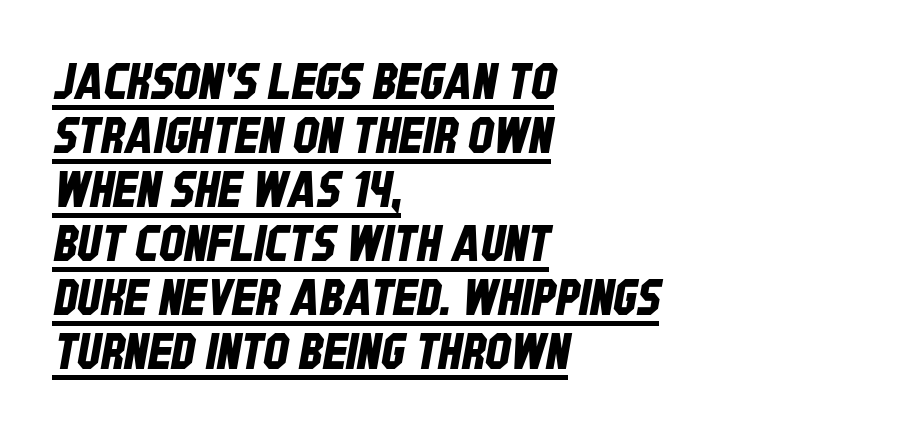
{"serif": "no", "width": "condensed", "stroke_contrast": "low", "x_height": "large", "monospaced": "no", "underline": "yes", "align": "left", "line_spacing": "tight", "line_spacing_ratio": 1.08, "letter_spacing": "normal", "letter_spacing_em": 0.0, "glyph_px": 50}
